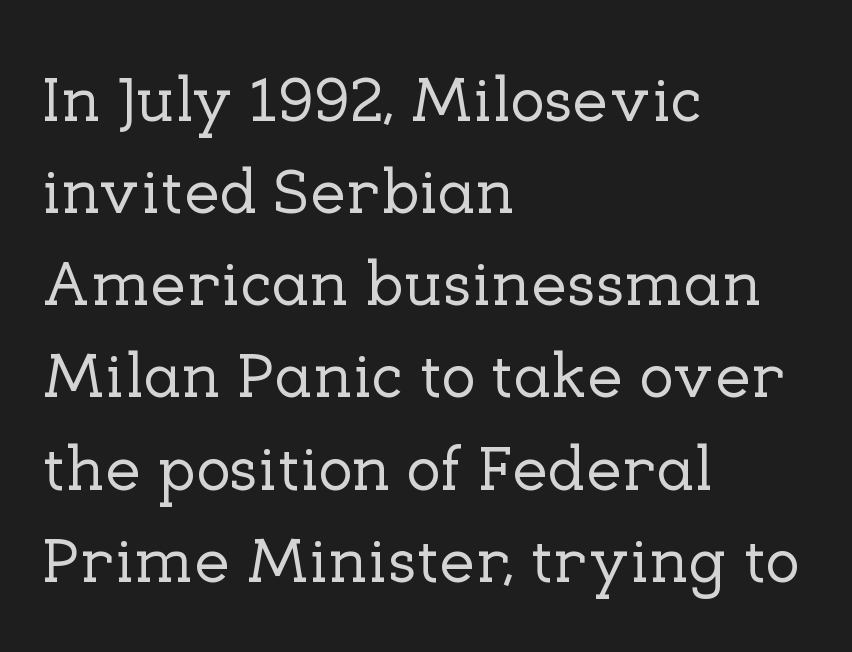
The image shows 64 px serif type, upright; set left-aligned, normal line spacing (1.44x), normal letter spacing, not underlined; low stroke contrast and a medium x-height.
